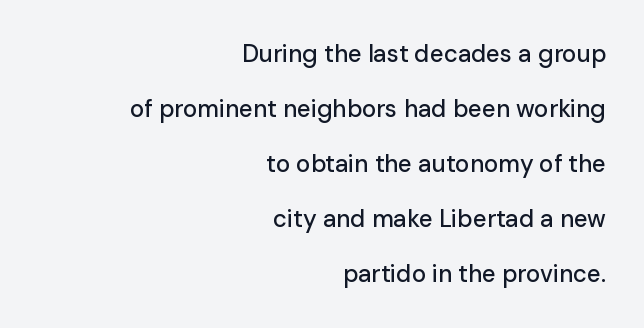
{"italic": "no", "underline": "no", "align": "right", "line_spacing": "loose", "line_spacing_ratio": 2.29, "letter_spacing": "normal", "letter_spacing_em": 0.0, "glyph_px": 24}
